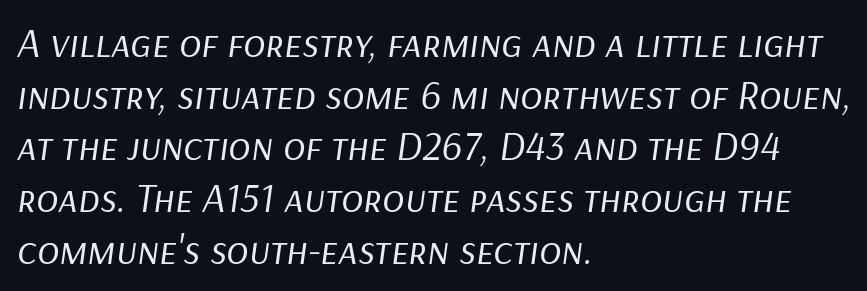
Q: Is the text bold? A: No.
Q: Is the text italic (slanted)? A: Yes, it leans right by about 9 degrees.
Q: Is the text underlined? A: No.
Q: How is the paragraph aligned? A: Left-aligned.
Q: Is the spacing between letters normal or unusually wide? A: Normal.
Q: Is the spacing between lines tight, normal or loose? A: Normal.
Q: Width (condensed, normal, or wide)? A: Normal.
Q: Stroke contrast? A: Low.
Q: x-height? A: Medium.
Q: Monospaced? A: No.
